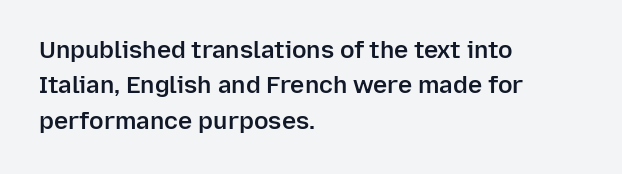
A fair bit of extra ink — the face is semibold, not bold. A roman cut, with each character standing at attention. The ragged edge is on the right, which tells us the setting is flush left. Leading: standard. The area under the type is left untouched.
